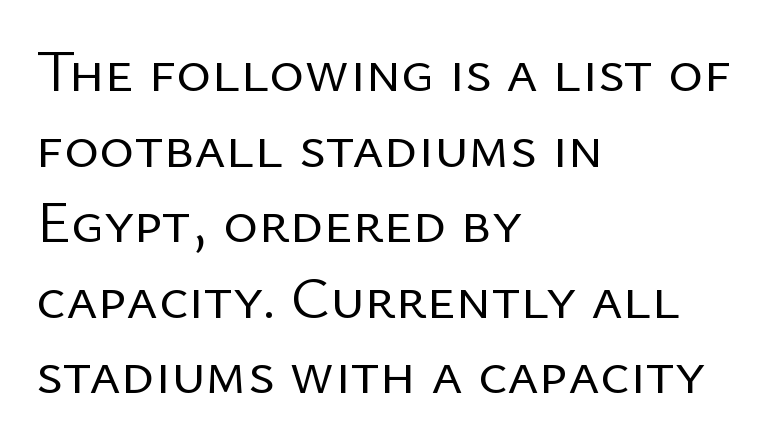
Q: Is the text bold? A: No.
Q: Is the text italic (slanted)? A: No, it is upright.
Q: Is the typeface a serif or a sans-serif typeface? A: Sans-serif.
Q: Is the text underlined? A: No.
Q: How is the paragraph aligned? A: Left-aligned.
Q: Is the spacing between letters normal or unusually wide? A: Normal.
Q: Is the spacing between lines tight, normal or loose? A: Normal.
Q: Width (condensed, normal, or wide)? A: Normal.
Q: Stroke contrast? A: Low.
Q: x-height? A: Medium.
Q: Monospaced? A: No.
